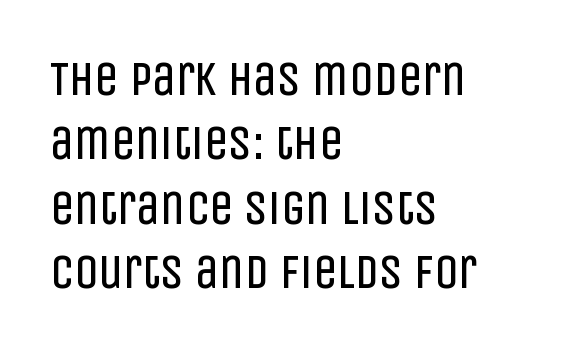
The type sits square on the baseline with zero lean. Students, observe: this is what conventionally led text looks like. The specimen omits any rule beneath the text block's lines. The typesetter chose a ragged-right arrangement here.
